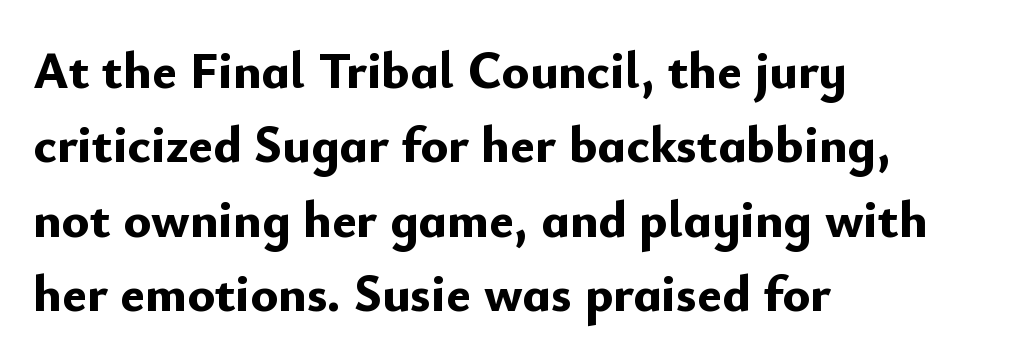
Q: Is the text bold? A: Yes.
Q: Is the text italic (slanted)? A: No, it is upright.
Q: Is the typeface a serif or a sans-serif typeface? A: Sans-serif.
Q: Is the text underlined? A: No.
Q: How is the paragraph aligned? A: Left-aligned.
Q: Is the spacing between letters normal or unusually wide? A: Normal.
Q: Is the spacing between lines tight, normal or loose? A: Normal.
Q: Width (condensed, normal, or wide)? A: Normal.
Q: Stroke contrast? A: Low.
Q: x-height? A: Small.
Q: Monospaced? A: No.
